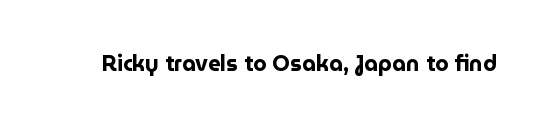
The image shows 22 px bold type, upright; set normal letter spacing, not underlined.
